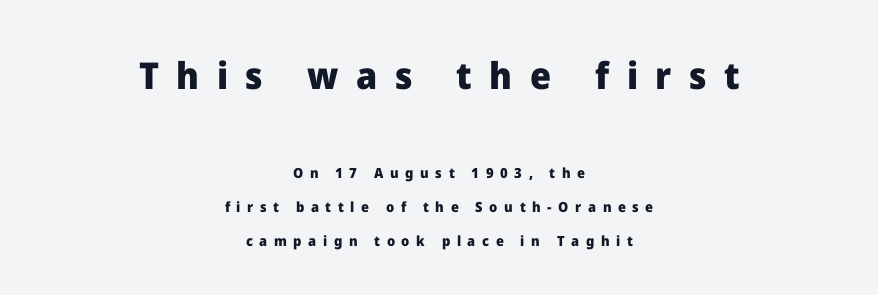
Q: Is the text bold? A: Yes.
Q: Is the text italic (slanted)? A: No, it is upright.
Q: Is the typeface a serif or a sans-serif typeface? A: Sans-serif.
Q: Is the text underlined? A: No.
Q: How is the paragraph aligned? A: Centered.
Q: Is the spacing between letters normal or unusually wide? A: Unusually wide.
Q: Is the spacing between lines tight, normal or loose? A: Loose.
Q: Which block of text is set in a larger size, the first (top) or the second (bottom)? A: The first (top) one.
Q: Width (condensed, normal, or wide)? A: Normal.
Q: Stroke contrast? A: Low.
Q: x-height? A: Medium.
Q: Monospaced? A: No.
